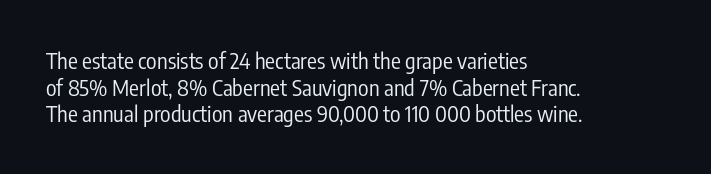
{"italic": "no", "bold": "no", "underline": "no", "align": "left", "line_spacing_ratio": 1.21, "letter_spacing": "normal", "letter_spacing_em": 0.0, "glyph_px": 22}
